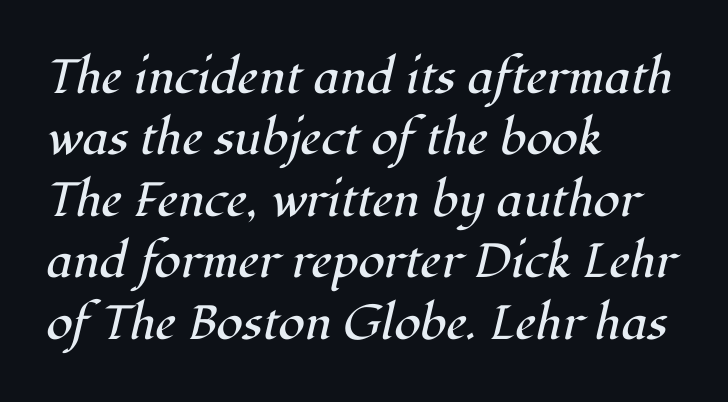
Q: Is the text bold? A: No.
Q: Is the text italic (slanted)? A: Yes, it leans right by about 12 degrees.
Q: Is the typeface a serif or a sans-serif typeface? A: Serif.
Q: Is the text underlined? A: No.
Q: How is the paragraph aligned? A: Left-aligned.
Q: Is the spacing between letters normal or unusually wide? A: Normal.
Q: Is the spacing between lines tight, normal or loose? A: Normal.
Q: Width (condensed, normal, or wide)? A: Normal.
Q: Stroke contrast? A: High.
Q: x-height? A: Medium.
Q: Monospaced? A: No.
